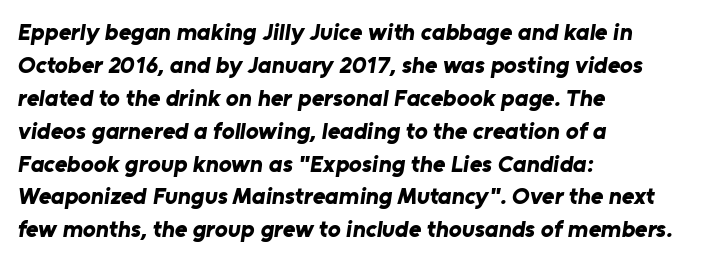
The image shows 24 px bold type; set left-aligned, normal line spacing (1.37x), normal letter spacing, not underlined.
